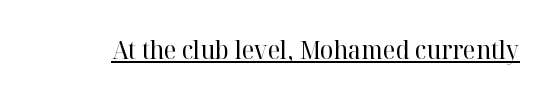
The letterforms sit at book weight or below. Posture: upright roman. Here the glyphs are tracked normally, forming tight word shapes. The words here are underlined.
